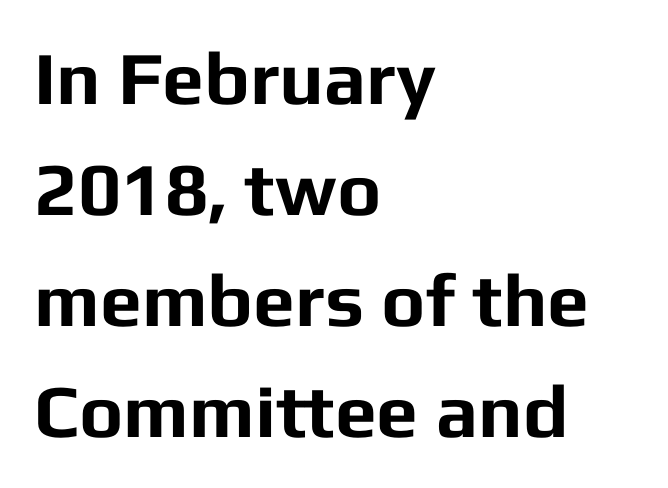
The image shows 75 px bold sans-serif type, upright; set left-aligned, normal line spacing (1.48x), normal letter spacing, not underlined; low stroke contrast and a medium x-height.
